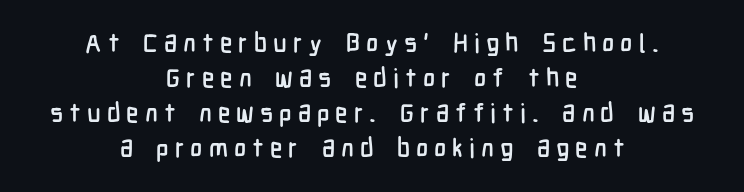
{"italic": "no", "underline": "no", "align": "center", "line_spacing": "normal", "line_spacing_ratio": 1.34, "letter_spacing": "wide", "letter_spacing_em": 0.23, "glyph_px": 26}
